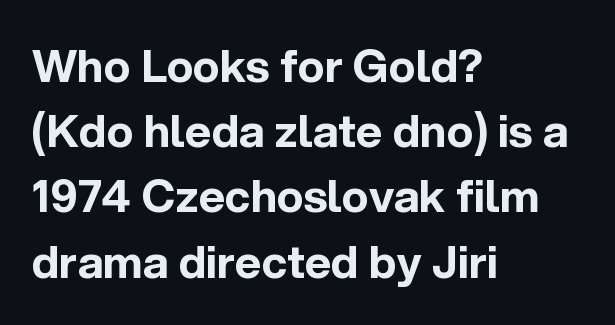
Q: Is the text bold? A: Yes.
Q: Is the text italic (slanted)? A: No, it is upright.
Q: Is the typeface a serif or a sans-serif typeface? A: Sans-serif.
Q: Is the text underlined? A: No.
Q: How is the paragraph aligned? A: Left-aligned.
Q: Is the spacing between letters normal or unusually wide? A: Normal.
Q: Is the spacing between lines tight, normal or loose? A: Normal.
Q: Width (condensed, normal, or wide)? A: Normal.
Q: x-height? A: Medium.
Q: Monospaced? A: No.
